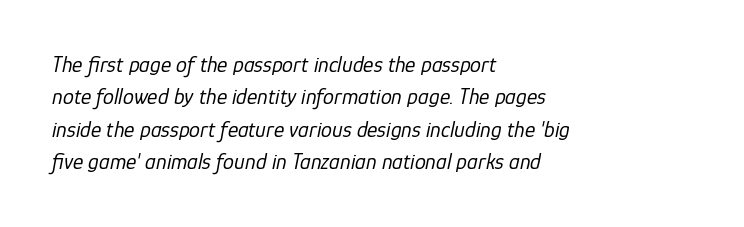
The image shows 22 px text type, italic (leaning right); set left-aligned, normal line spacing (1.47x), normal letter spacing, not underlined.
